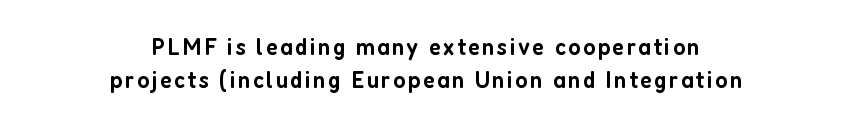
{"italic": "no", "bold": "semi", "underline": "no", "align": "center", "line_spacing": "normal", "line_spacing_ratio": 1.31, "glyph_px": 25}
